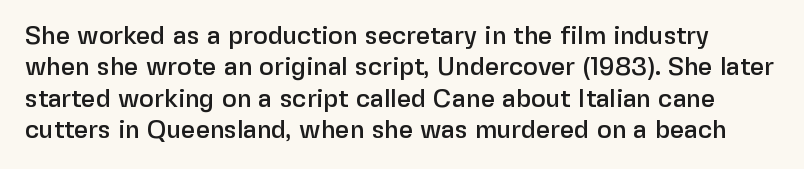
Q: Is the text italic (slanted)? A: No, it is upright.
Q: Is the text underlined? A: No.
Q: Is the spacing between letters normal or unusually wide? A: Normal.
Q: Is the spacing between lines tight, normal or loose? A: Normal.
